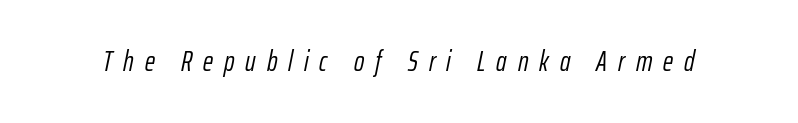
You could not count columns in this text — the font is proportionally spaced. Glyph-to-glyph distance is far greater than everyday printed text. It's the slanting kind of type. Beneath every word, the page is bare. No chunkiness to these letters — they're not bold.
